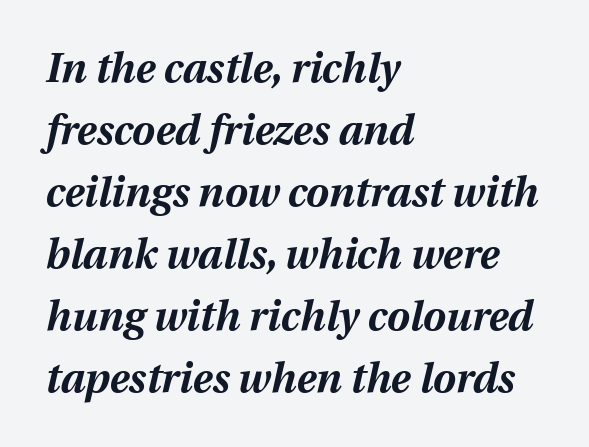
The passage shown stacks its lines at a standard gap. Any mark beneath the type? The region is blank. All the whitespace from short lines collects on the right. Emphasis-style slanted type is in use. This sample has the flowing, uneven cadence of proportional lettering.
